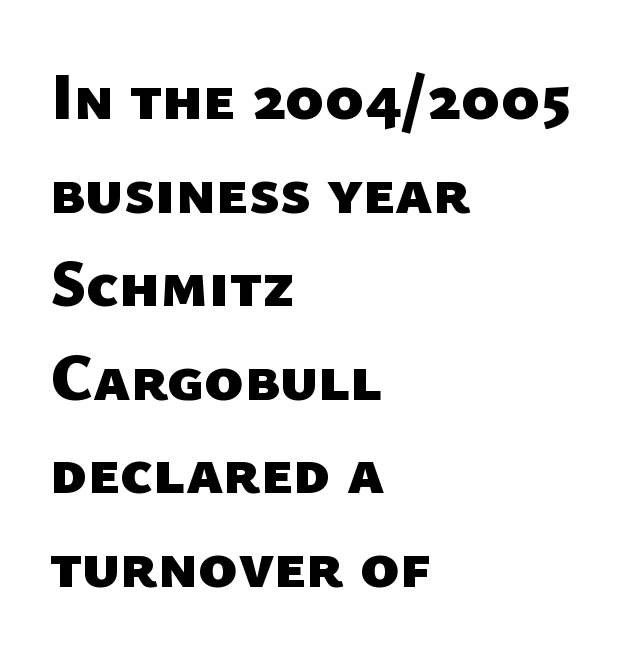
The image shows 65 px heavy sans-serif type; set left-aligned, normal line spacing (1.44x), normal letter spacing, not underlined; low stroke contrast and a medium x-height.
